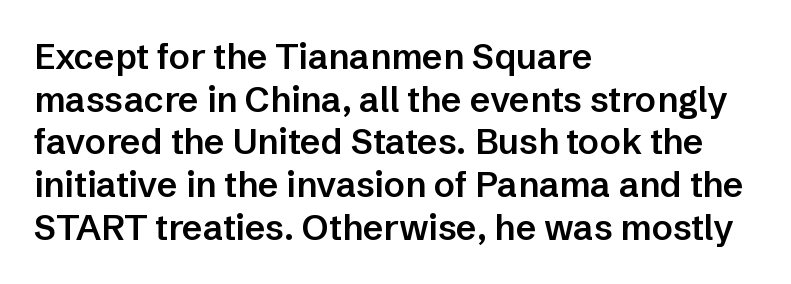
The image shows 35 px semibold sans-serif type, upright; set left-aligned, line spacing 1.22x, normal letter spacing, not underlined; low stroke contrast and a medium x-height.
